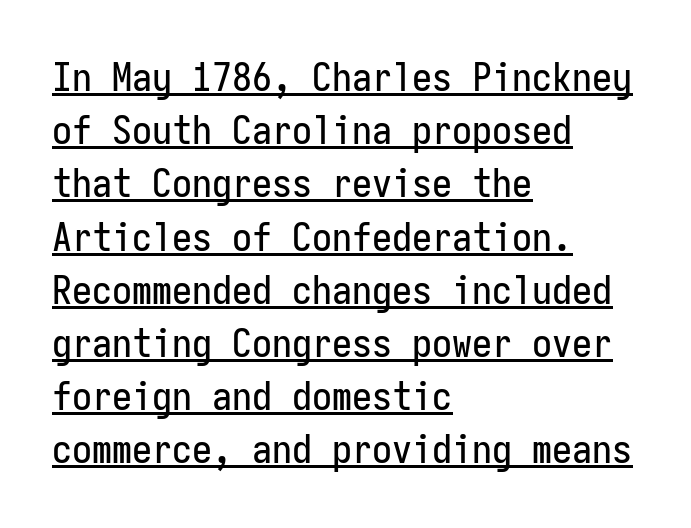
Underlined type. A typesetter would call this leading conventional body-copy spacing. Line starts are locked; line ends wander. Looks like terminal output: every glyph gets an equal slot.
